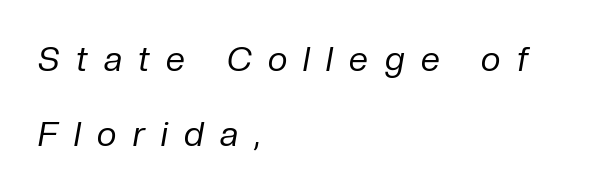
Q: Is the text bold? A: No.
Q: Is the text italic (slanted)? A: Yes, it leans right by about 10 degrees.
Q: Is the text underlined? A: No.
Q: How is the paragraph aligned? A: Left-aligned.
Q: Is the spacing between letters normal or unusually wide? A: Unusually wide.
Q: Is the spacing between lines tight, normal or loose? A: Loose.
Q: Width (condensed, normal, or wide)? A: Normal.
Q: Stroke contrast? A: Low.
Q: x-height? A: Medium.
Q: Monospaced? A: No.
